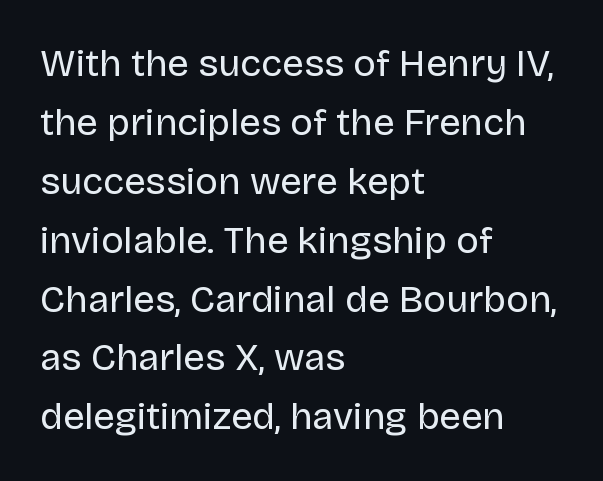
Q: Is the text bold? A: No.
Q: Is the text italic (slanted)? A: No, it is upright.
Q: Is the typeface a serif or a sans-serif typeface? A: Sans-serif.
Q: Is the text underlined? A: No.
Q: How is the paragraph aligned? A: Left-aligned.
Q: Is the spacing between letters normal or unusually wide? A: Normal.
Q: Is the spacing between lines tight, normal or loose? A: Normal.
Q: Width (condensed, normal, or wide)? A: Normal.
Q: Stroke contrast? A: Low.
Q: x-height? A: Large.
Q: Monospaced? A: No.
